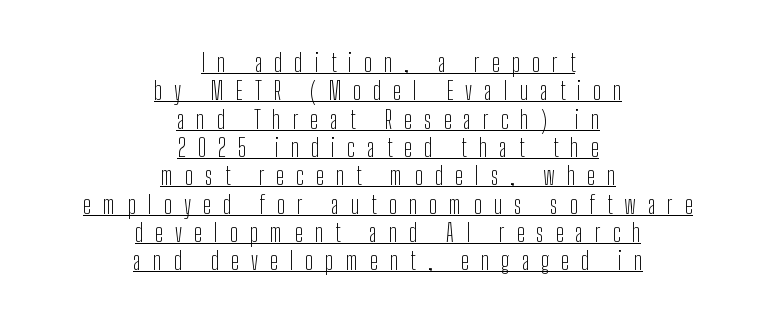
The image shows 24 px text type, upright; set centered, line spacing 1.18x, unusually wide letter spacing (+0.5 em), underlined.
